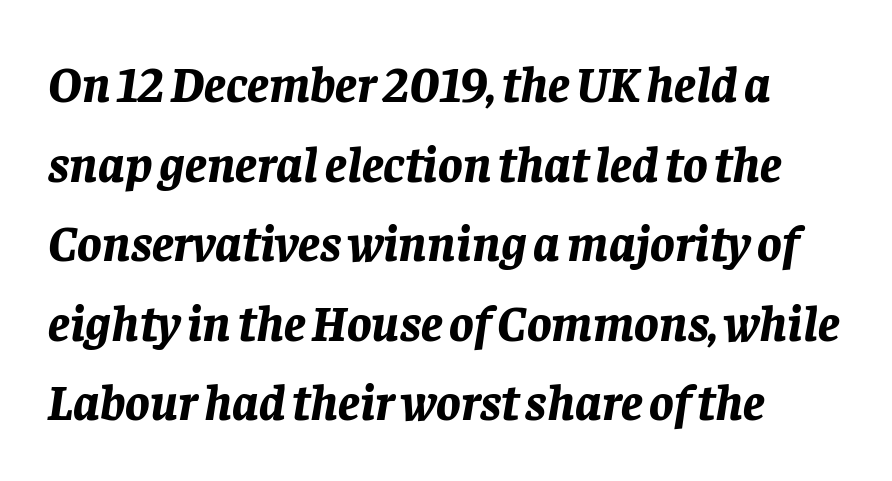
The passage shown is typed in a proportional face where columns would drift. Successive baselines arrive at the customary interval. The passage shown has conventional tracking throughout. Bare-footed words on every line. Strong, thick strokes mark this as bold type. An italicized treatment has been applied to the whole sample.
